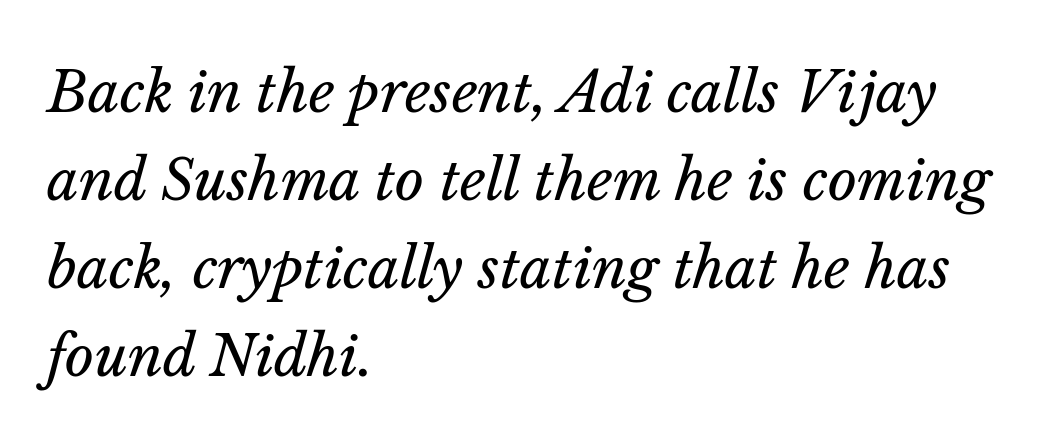
Stroke thickness stays within the range of a standard reading face or lighter. Anything drawn beneath the words? Only blank space. Is the type slanted? Yes — the strokes lean at a clear angle. Compared with typical body copy, the letter spacing here is the same.
